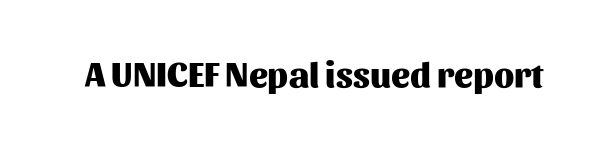
The gap between lines stays unmarked. The type is set solid horizontally, with unmodified tracking. The face used here is proportionally spaced, like ordinary book or web type. The letters stand upright; this is a roman face.
